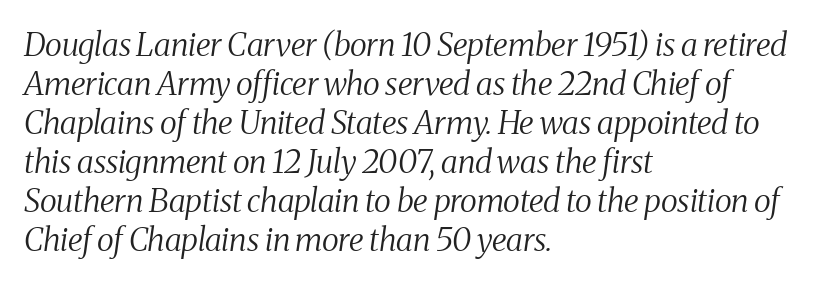
{"serif": "yes", "italic": "yes", "lean": "right", "slant_degrees": 8, "bold": "no", "weight": "regular", "width": "condensed", "stroke_contrast": "medium", "x_height": "medium", "monospaced": "no", "underline": "no", "align": "left", "line_spacing_ratio": 1.22, "letter_spacing": "normal", "letter_spacing_em": 0.0, "glyph_px": 32}
